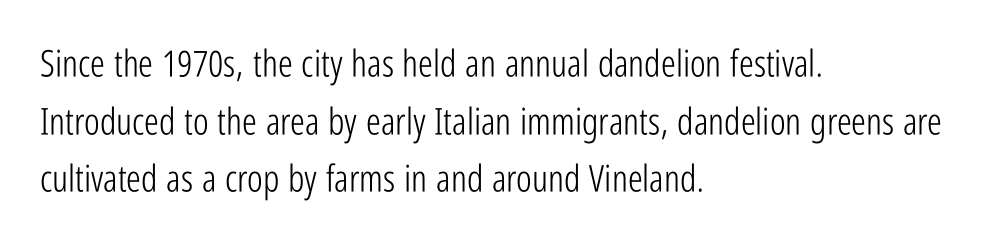
The image shows 37 px light, condensed sans-serif type, upright; set left-aligned, normal line spacing (1.56x), normal letter spacing, not underlined; low stroke contrast and a medium x-height.
